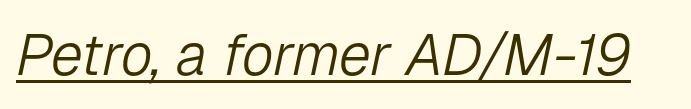
This sample has the flowing, uneven cadence of proportional lettering. The rendered words wear a rule along their underside. A light-to-regular cut is what we see here. Nobody touched the tracking dial on this one.
